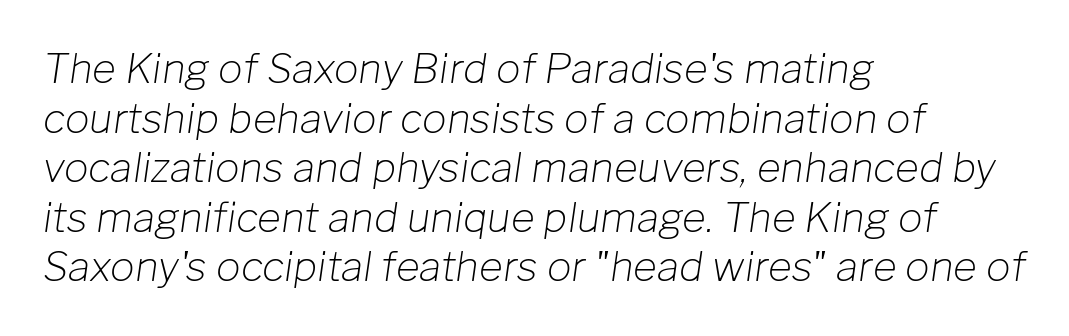
The image shows 41 px light type, italic (leaning right); set left-aligned, line spacing 1.21x, normal letter spacing, not underlined; low stroke contrast and a medium x-height.
